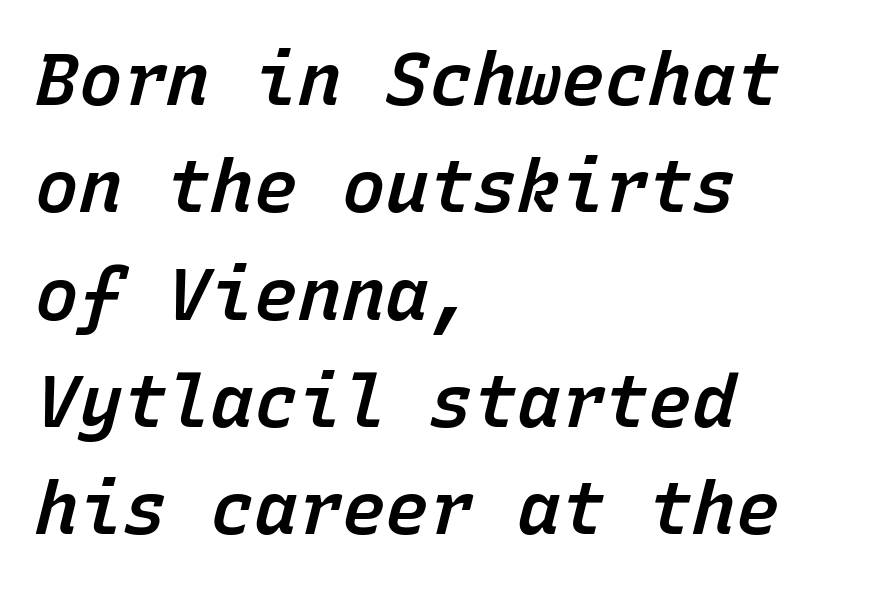
The image shows 73 px semibold type, italic (leaning right), monospaced; set left-aligned, normal line spacing (1.47x), normal letter spacing, not underlined; low stroke contrast and a medium x-height.
